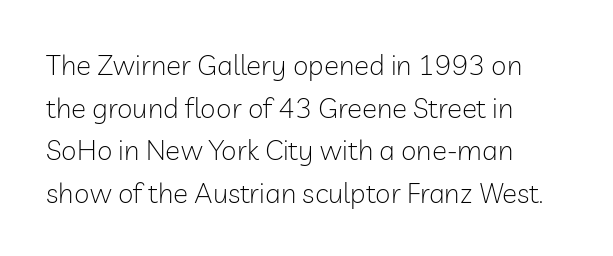
This sample is left-justified, so line endings fall wherever the words run out. The letters sit at their default tracking, neither squeezed nor spread. Do the characters align in a grid? No, the font is proportional. The line-height multiplier appears to be the usual default. Is the stroke heavy? The answer is a plain regular-or-lighter.
